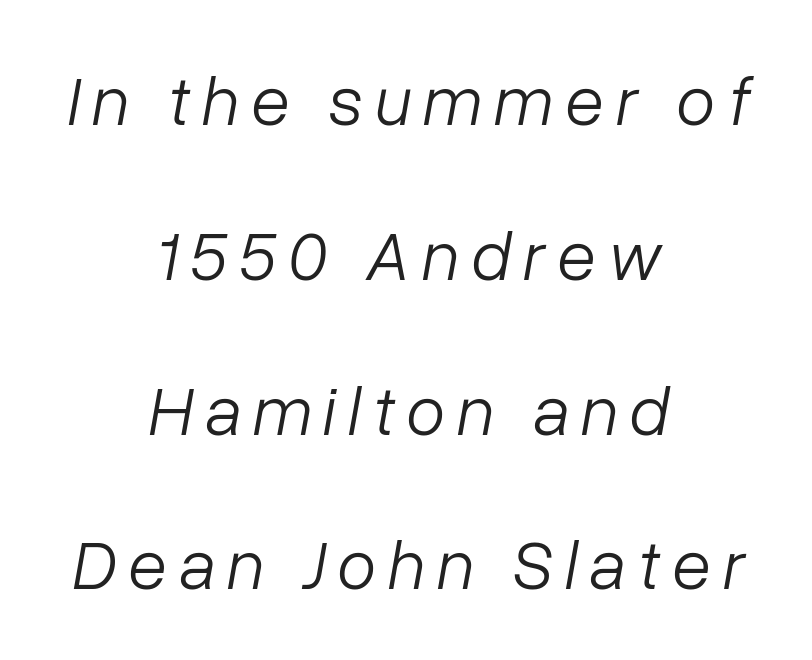
The image shows 71 px light type, italic (leaning right); set centered, loose line spacing (2.18x), not underlined; low stroke contrast and a medium x-height.
